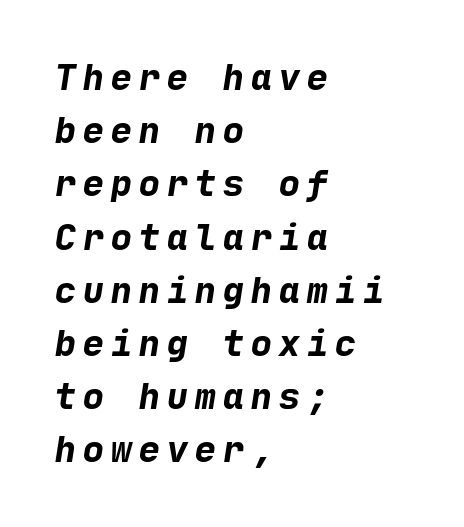
{"serif": "no", "bold": "yes", "weight": "bold", "width": "normal", "stroke_contrast": "low", "x_height": "medium", "underline": "no", "align": "left", "line_spacing": "normal", "line_spacing_ratio": 1.52, "letter_spacing": "wide", "letter_spacing_em": 0.2, "glyph_px": 35}
